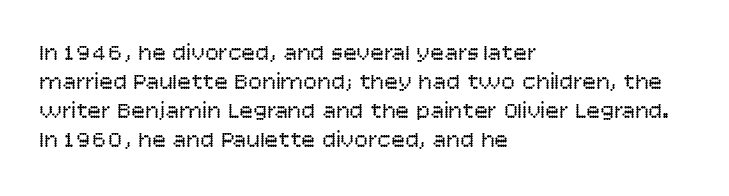
The image shows 23 px text type, upright; set left-aligned, normal line spacing (1.26x), normal letter spacing, not underlined.
